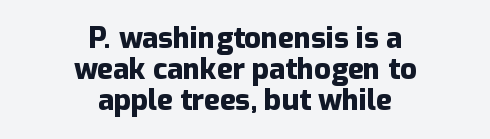
Beneath every word, the page is bare. The face used here is proportionally spaced, like ordinary book or web type. Look at the tracking — it's just the regular setting, nothing added. Typographically, this falls in the sans-serif category. This is the regular roman posture of the typeface. Whoever set this chose condensed vertical rhythm over breathing room.
